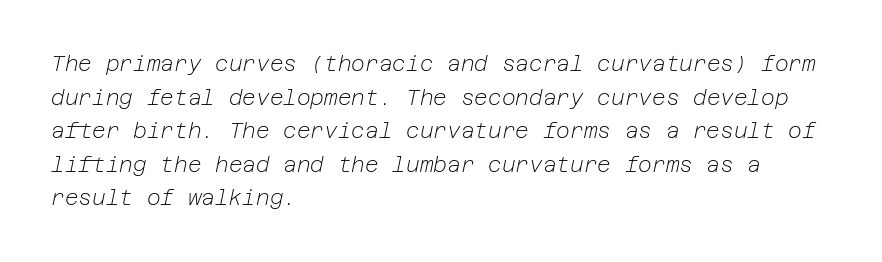
Here the glyphs are tracked normally, forming tight word shapes. There's an unmistakable incline to the writing here. Each row of text sits above clean, open space. A normal amount of white space separates one row of letters from the next. Layout note: lines flush left. Nothing heavy about these letters — not bold at all.
